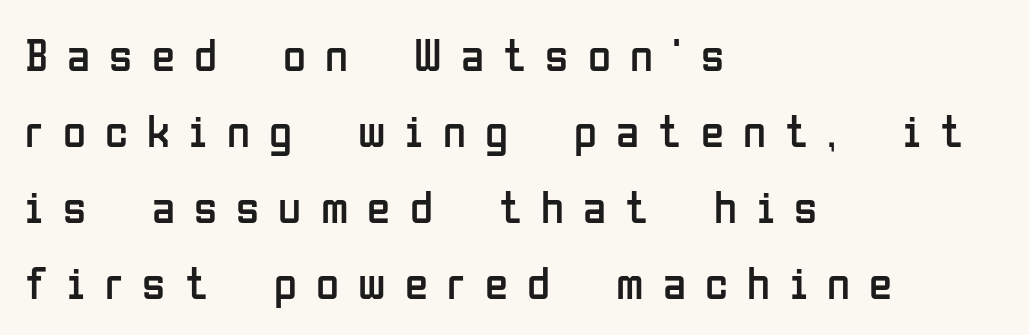
The gaps between neighbouring characters are conspicuously large. Do the letters lean? They stand straight. The characters are drawn with everyday or finer stroke widths. This rendering employs a face without finishing strokes, i.e., a sans-serif.
